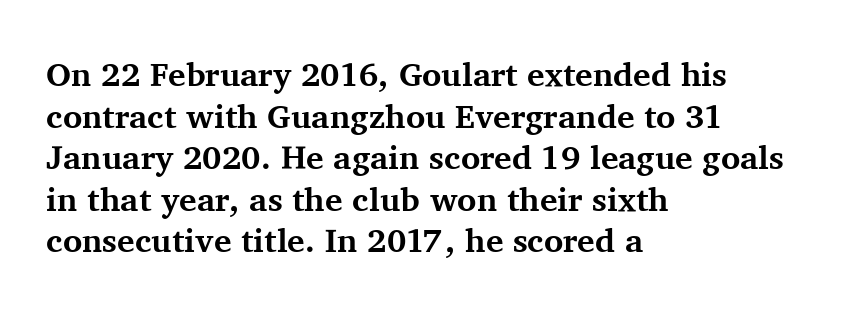
The image shows 33 px bold serif type, upright; set left-aligned, normal line spacing (1.26x), normal letter spacing, not underlined; medium stroke contrast and a medium x-height.
